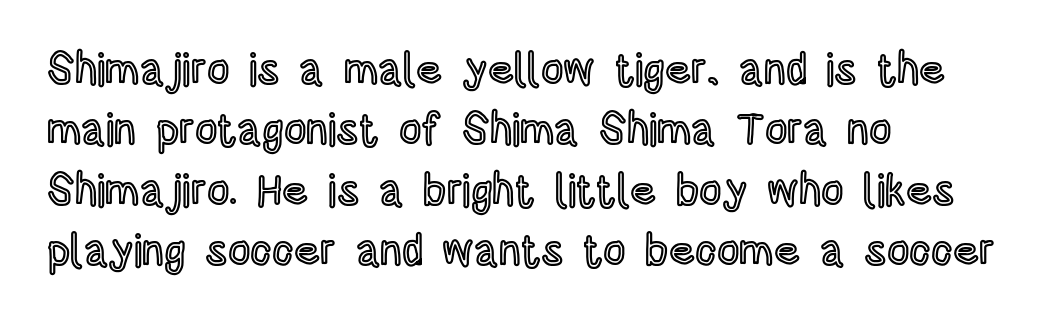
The image shows 44 px condensed type, upright; set left-aligned, normal line spacing (1.37x), normal letter spacing, not underlined; a large x-height.
